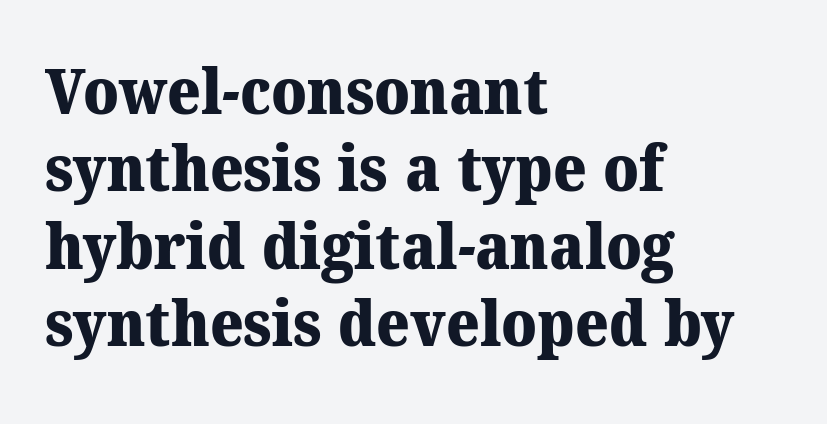
The image shows 64 px heavy serif type; set left-aligned, line spacing 1.21x, normal letter spacing, not underlined; medium stroke contrast and a medium x-height.
